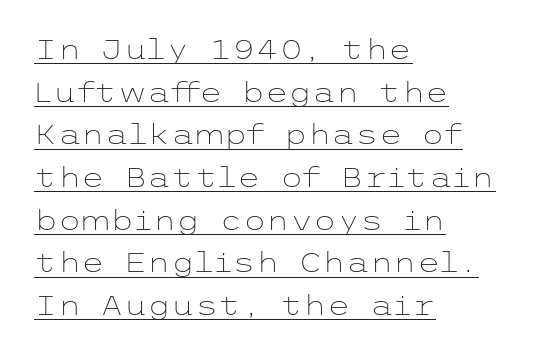
Q: Is the text bold? A: No.
Q: Is the text italic (slanted)? A: No, it is upright.
Q: Is the text underlined? A: Yes.
Q: How is the paragraph aligned? A: Left-aligned.
Q: Is the spacing between letters normal or unusually wide? A: Normal.
Q: Is the spacing between lines tight, normal or loose? A: Normal.
